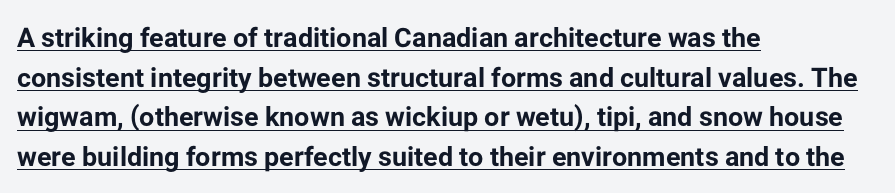
The image shows 27 px bold type, upright; set left-aligned, normal line spacing (1.47x), normal letter spacing, underlined.
